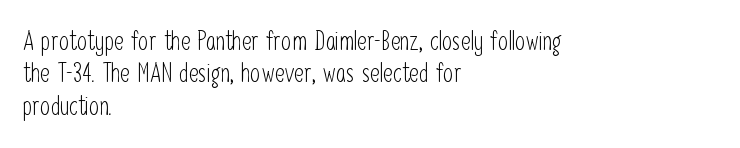
{"italic": "no", "bold": "no", "underline": "no", "align": "left", "line_spacing": "normal", "line_spacing_ratio": 1.25, "letter_spacing": "normal", "letter_spacing_em": 0.0, "glyph_px": 26}
